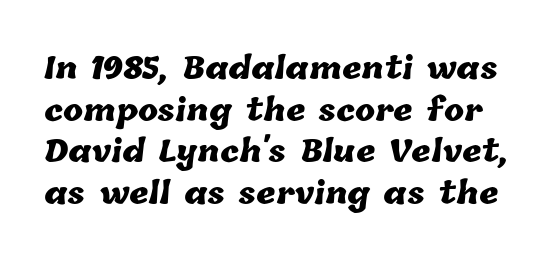
Q: Is the text bold? A: Yes.
Q: Is the text underlined? A: No.
Q: Is the spacing between letters normal or unusually wide? A: Normal.
Q: Is the spacing between lines tight, normal or loose? A: Normal.
Q: Width (condensed, normal, or wide)? A: Normal.
Q: Stroke contrast? A: Low.
Q: x-height? A: Medium.
Q: Monospaced? A: No.
